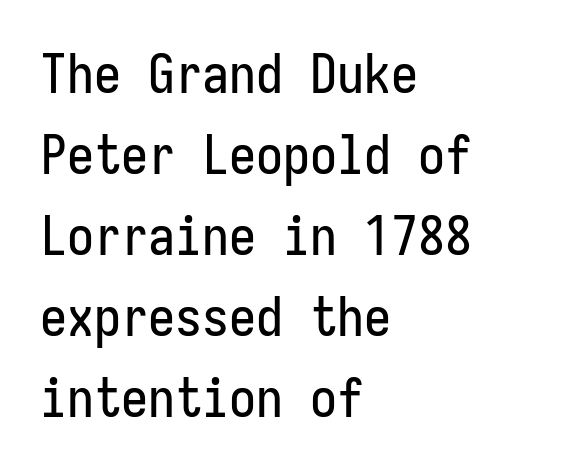
Q: Is the text italic (slanted)? A: No, it is upright.
Q: Is the typeface a serif or a sans-serif typeface? A: Sans-serif.
Q: Is the text underlined? A: No.
Q: How is the paragraph aligned? A: Left-aligned.
Q: Is the spacing between letters normal or unusually wide? A: Normal.
Q: Is the spacing between lines tight, normal or loose? A: Normal.
Q: Width (condensed, normal, or wide)? A: Condensed.
Q: Stroke contrast? A: Low.
Q: x-height? A: Medium.
Q: Monospaced? A: Yes.
